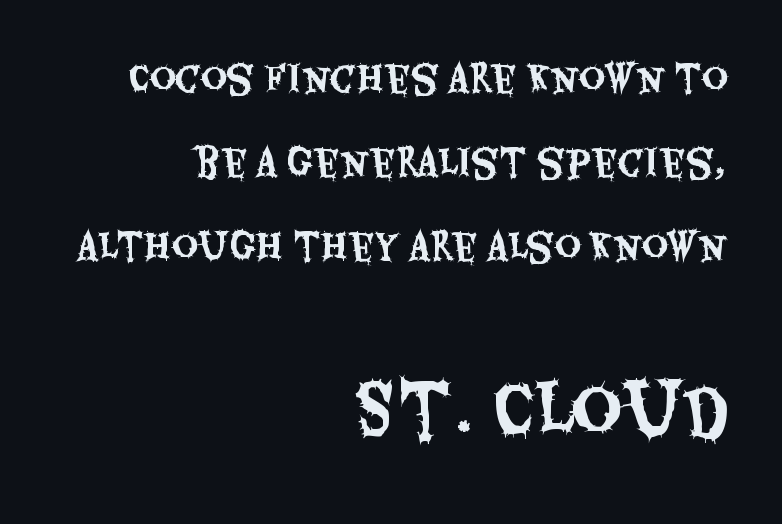
{"serif": "no", "italic": "no", "width": "condensed", "stroke_contrast": "medium", "x_height": "large", "monospaced": "no", "underline": "no", "align": "right", "line_spacing": "loose", "line_spacing_ratio": 2.33, "letter_spacing": "normal", "letter_spacing_em": 0.0, "larger_block": "second", "size_ratio": 1.97, "glyph_px": 71}
